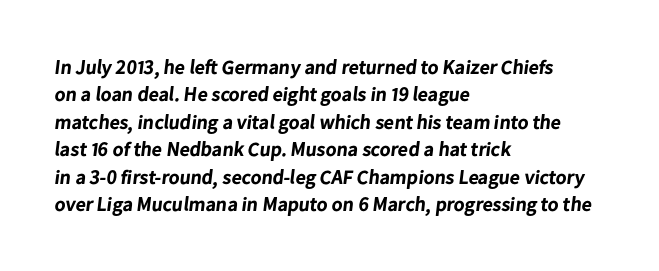
Words appear dense and cohesive because spacing is normal. Teacher's note: observe the even left margin — that is flush-left alignment. Regarding leading, the lines here are spaced in the standard way. No word sits above an underline. Plenty of ink on the page — the face is bold.
